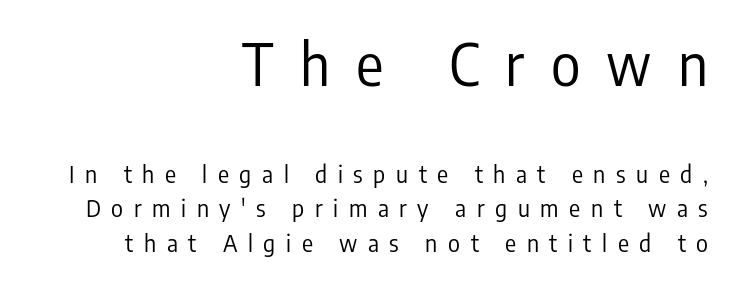
You can tell from the bare stems that sans-serif type was used. Think standard paragraph weight, or any step lighter than that. The designer left line spacing at the default. The letters are spread apart with noticeably loose tracking.
